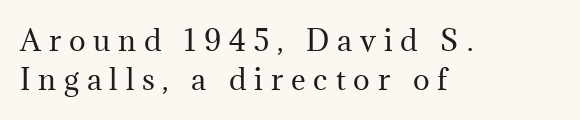
The image shows 28 px regular-weight serif type, upright; set left-aligned, normal line spacing (1.4x), unusually wide letter spacing (+0.28 em), not underlined; medium stroke contrast and a medium x-height.
